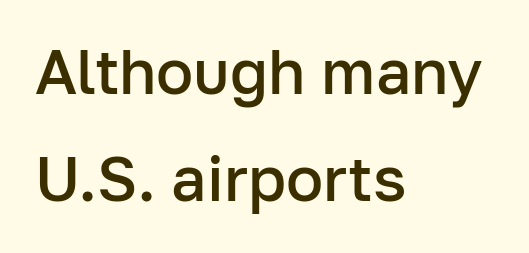
The image shows 62 px semibold sans-serif type, upright; set left-aligned, line spacing 1.73x, normal letter spacing, not underlined; low stroke contrast and a medium x-height.
